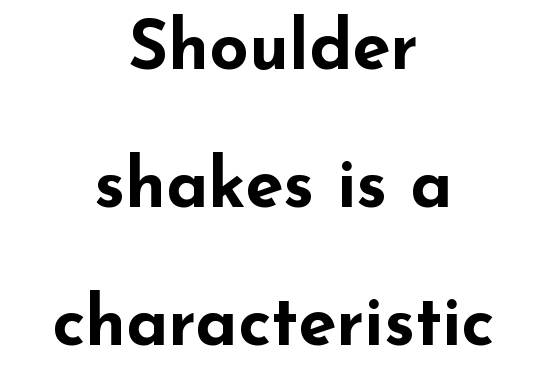
{"serif": "no", "italic": "no", "bold": "yes", "weight": "bold", "width": "wide", "stroke_contrast": "low", "x_height": "small", "monospaced": "no", "underline": "no", "align": "center", "line_spacing": "loose", "line_spacing_ratio": 2.0, "letter_spacing": "normal", "letter_spacing_em": 0.0, "glyph_px": 69}
